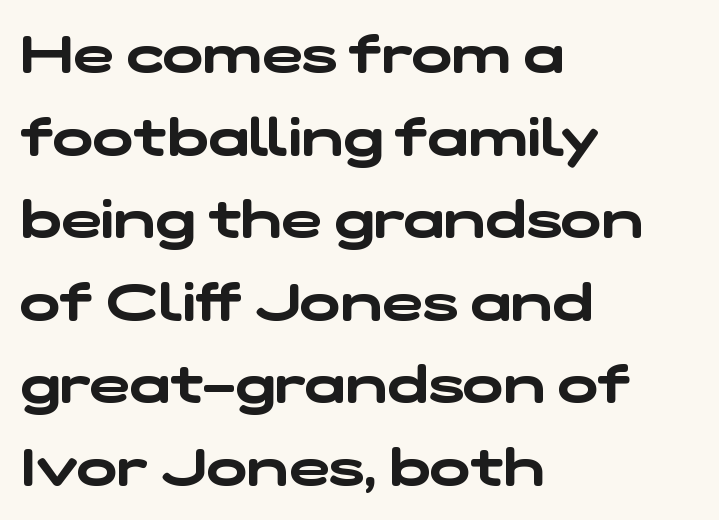
The image shows 54 px wide sans-serif type; set left-aligned, normal line spacing (1.53x), normal letter spacing, not underlined; low stroke contrast and a medium x-height.
